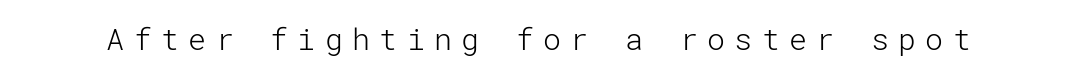
The image shows 30 px light sans-serif type, upright; set unusually wide letter spacing (+0.31 em), not underlined; low stroke contrast and a medium x-height.
